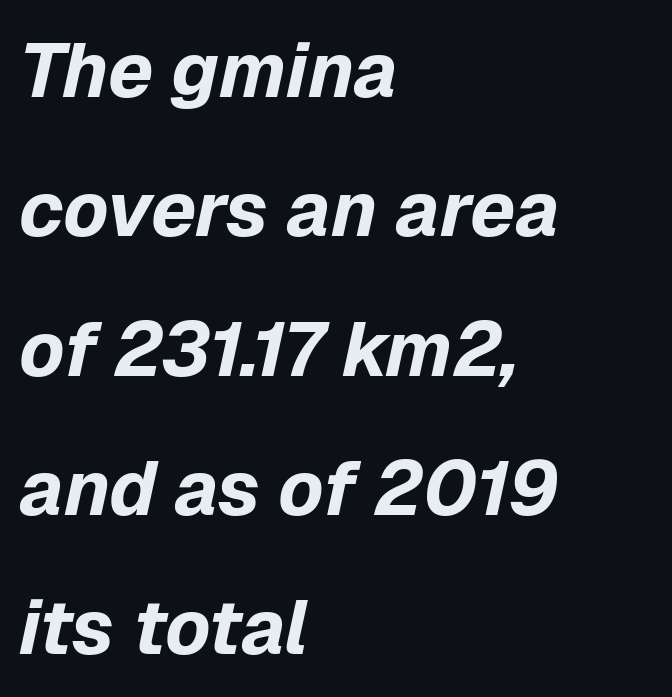
The passage shown is not underscored anywhere. Students, note that the glyphs here touch the page at normal intervals. The face used here has a pronounced slope to its letters. The ragged edge is on the right, which tells us the setting is flush left. Stroke thickness is high; the sample reads as a true bold.
